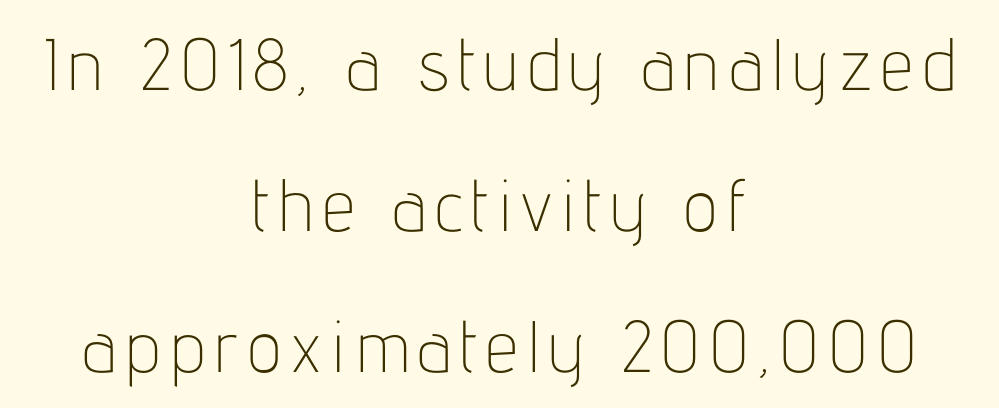
Is the block centered? Yes — each line is placed symmetrically about the middle. This is the regular roman posture of the typeface. Check under the words: just untouched page. Weight: regular or lighter. The letters carry no serifs — their stems end cleanly without finishing strokes.
